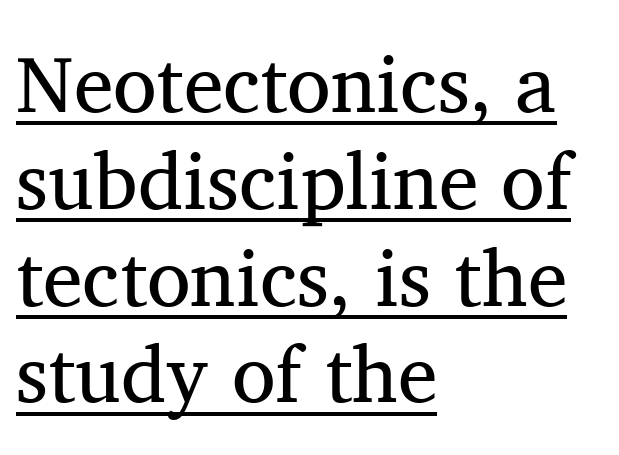
The image shows 80 px regular-weight serif type, upright; set left-aligned, line spacing 1.21x, normal letter spacing, underlined; medium stroke contrast and a medium x-height.
